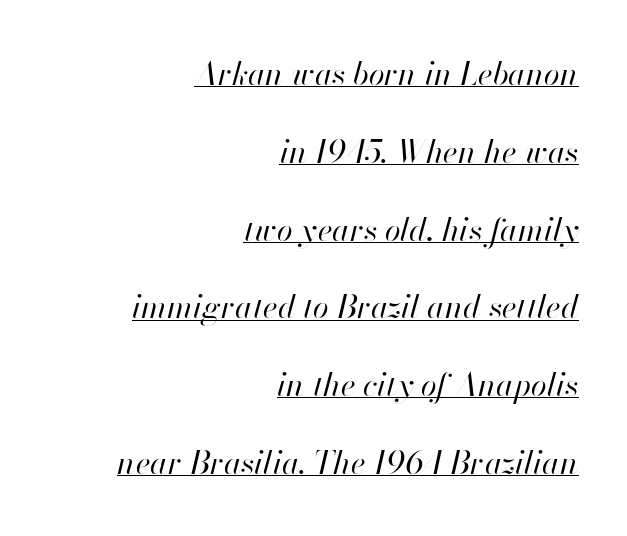
Q: Is the text bold? A: No.
Q: Is the text italic (slanted)? A: Yes, it leans right by about 13 degrees.
Q: Is the text underlined? A: Yes.
Q: How is the paragraph aligned? A: Right-aligned.
Q: Is the spacing between letters normal or unusually wide? A: Normal.
Q: Is the spacing between lines tight, normal or loose? A: Loose.
Q: Width (condensed, normal, or wide)? A: Normal.
Q: Stroke contrast? A: High.
Q: x-height? A: Small.
Q: Monospaced? A: No.
